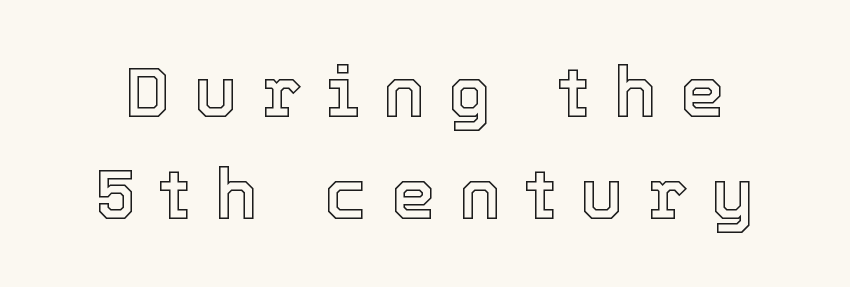
{"italic": "no", "width": "normal", "x_height": "medium", "monospaced": "no", "underline": "no", "line_spacing": "normal", "line_spacing_ratio": 1.43, "letter_spacing": "wide", "letter_spacing_em": 0.33, "glyph_px": 71}
